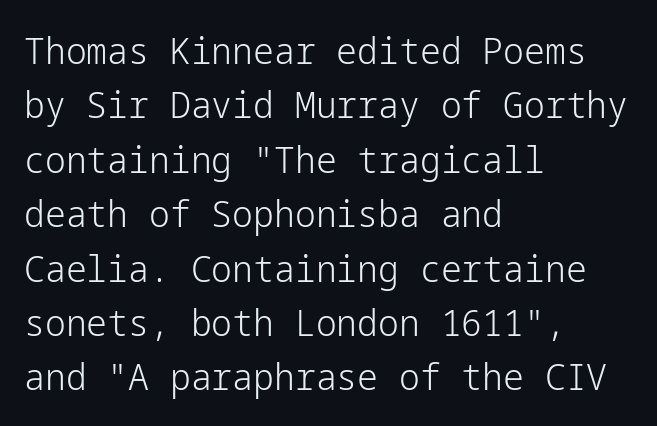
{"serif": "no", "italic": "no", "bold": "no", "weight": "light", "width": "normal", "stroke_contrast": "low", "x_height": "medium", "underline": "no", "align": "left", "line_spacing": "normal", "line_spacing_ratio": 1.47, "letter_spacing": "normal", "letter_spacing_em": 0.0, "glyph_px": 37}
